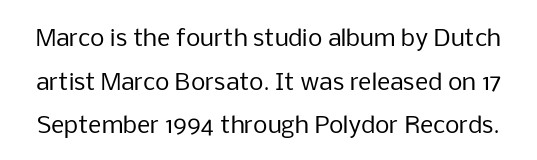
The image shows 23 px text type, upright; set loose line spacing (1.9x), normal letter spacing, not underlined.
